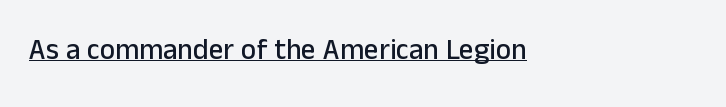
The image shows 29 px sans-serif type, upright; set left-aligned, normal letter spacing, underlined; low stroke contrast and a medium x-height.
